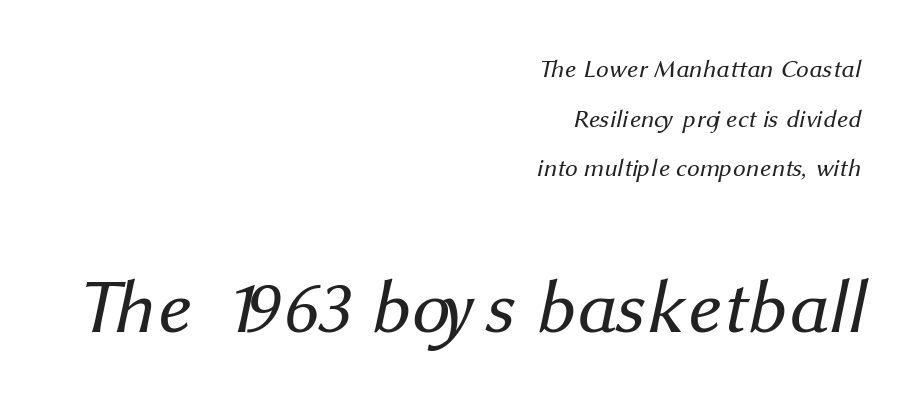
The image shows 76 px regular-weight sans-serif type; set right-aligned, loose line spacing (1.99x), normal letter spacing, not underlined; the second (bottom) block is 3.04x larger; medium stroke contrast and a medium x-height.
